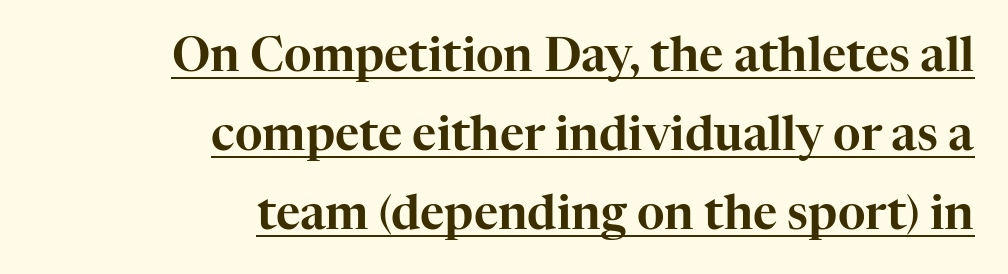
This sample keeps an unexceptional amount of space between lines. Is there an underline? Yes — a line sits under the letters. The tracking reads as untouched default to a designer's eye. The rag falls on the left side of this text block. This rendering employs a face with finishing strokes, i.e., a serif. The axis of the letterforms is exactly vertical.
